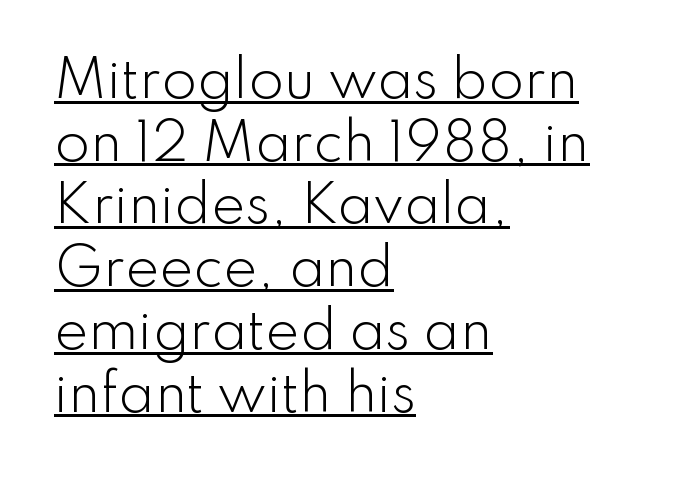
{"serif": "no", "italic": "no", "bold": "no", "weight": "light", "width": "normal", "stroke_contrast": "low", "x_height": "small", "monospaced": "no", "underline": "yes", "align": "left", "line_spacing_ratio": 1.23, "letter_spacing": "normal", "letter_spacing_em": 0.0, "glyph_px": 51}
